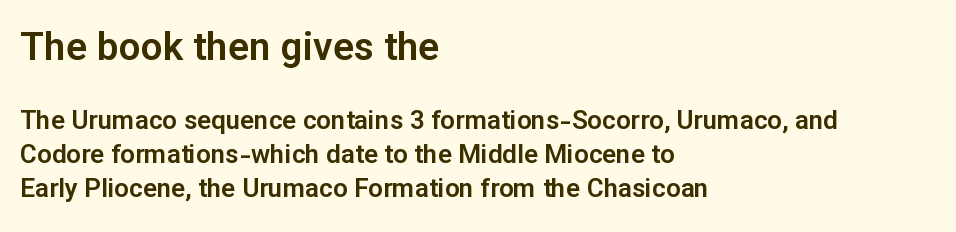
The image shows 39 px sans-serif type, upright; set left-aligned, normal line spacing (1.31x), normal letter spacing, not underlined; the first (top) block is 1.5x larger; low stroke contrast and a medium x-height.
